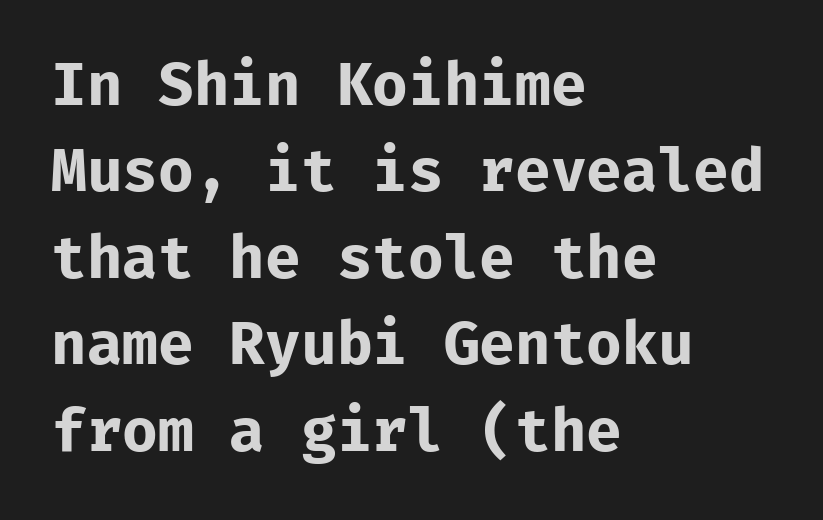
Q: Is the text bold? A: Yes.
Q: Is the text italic (slanted)? A: No, it is upright.
Q: Is the typeface a serif or a sans-serif typeface? A: Sans-serif.
Q: Is the text underlined? A: No.
Q: How is the paragraph aligned? A: Left-aligned.
Q: Is the spacing between letters normal or unusually wide? A: Normal.
Q: Is the spacing between lines tight, normal or loose? A: Normal.
Q: Width (condensed, normal, or wide)? A: Normal.
Q: Stroke contrast? A: Low.
Q: x-height? A: Medium.
Q: Monospaced? A: Yes.
